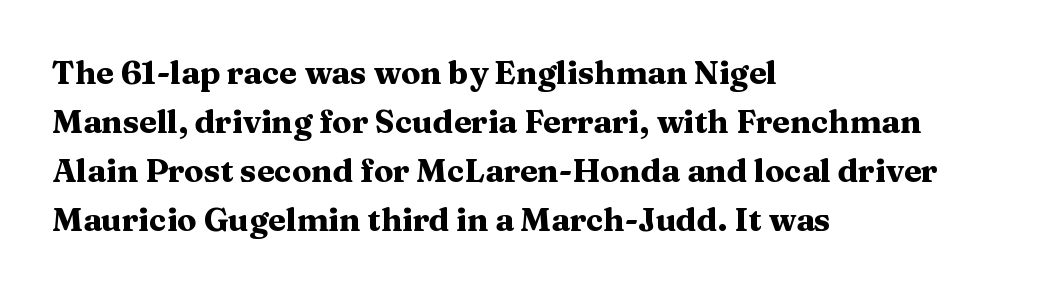
{"serif": "yes", "italic": "no", "bold": "yes", "weight": "heavy", "width": "wide", "stroke_contrast": "medium", "x_height": "medium", "monospaced": "no", "underline": "no", "align": "left", "line_spacing": "normal", "line_spacing_ratio": 1.53, "letter_spacing": "normal", "letter_spacing_em": 0.0, "glyph_px": 32}
